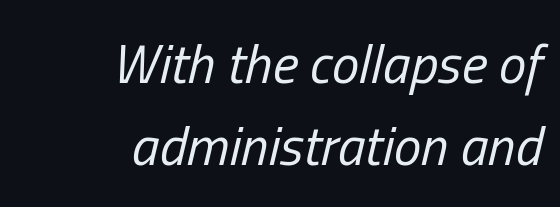
{"italic": "yes", "lean": "right", "slant_degrees": 13, "bold": "no", "weight": "regular", "width": "condensed", "stroke_contrast": "low", "x_height": "medium", "monospaced": "no", "underline": "no", "align": "right", "line_spacing": "normal", "line_spacing_ratio": 1.49, "letter_spacing": "normal", "letter_spacing_em": 0.0, "glyph_px": 55}
